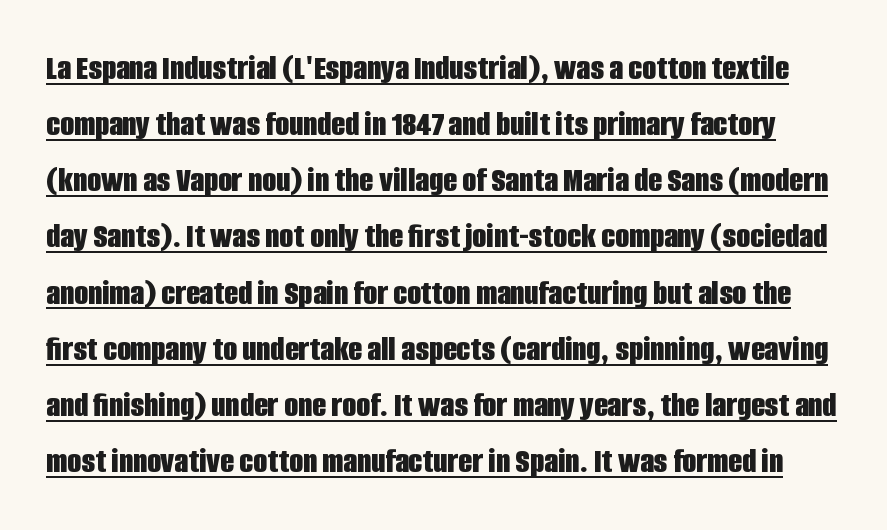
The image shows 36 px bold, condensed sans-serif type, upright; set normal line spacing (1.56x), normal letter spacing, underlined; low stroke contrast and a large x-height.
